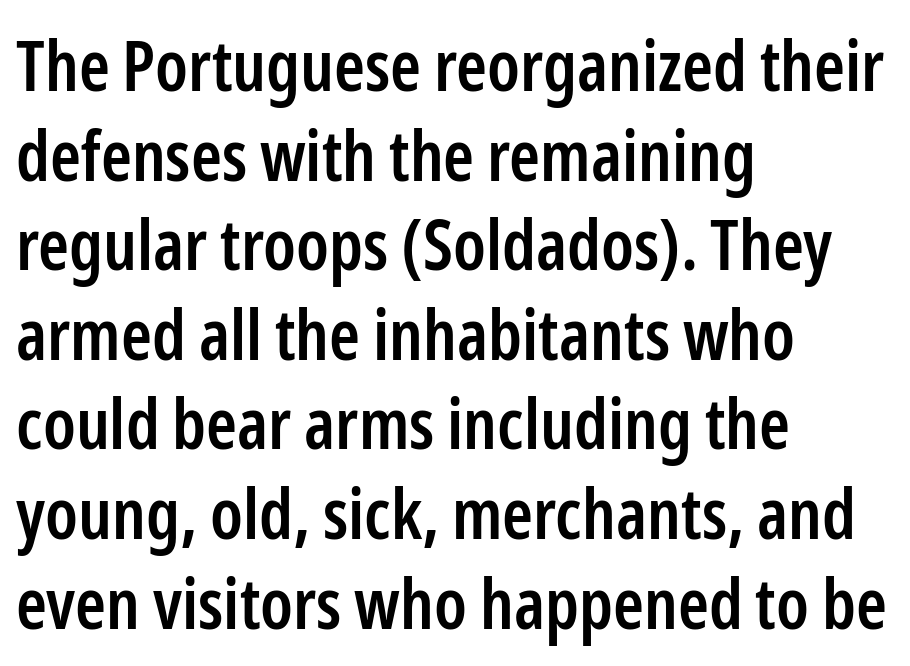
Q: Is the text bold? A: Semi-bold.
Q: Is the text italic (slanted)? A: No, it is upright.
Q: Is the typeface a serif or a sans-serif typeface? A: Sans-serif.
Q: Is the text underlined? A: No.
Q: How is the paragraph aligned? A: Left-aligned.
Q: Is the spacing between letters normal or unusually wide? A: Normal.
Q: Is the spacing between lines tight, normal or loose? A: Normal.
Q: Width (condensed, normal, or wide)? A: Condensed.
Q: Stroke contrast? A: Low.
Q: x-height? A: Medium.
Q: Monospaced? A: No.
